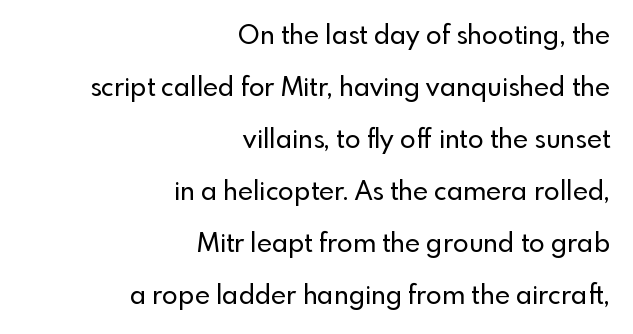
{"italic": "no", "underline": "no", "align": "right", "line_spacing": "loose", "line_spacing_ratio": 2.0, "letter_spacing": "normal", "letter_spacing_em": 0.0, "glyph_px": 26}
